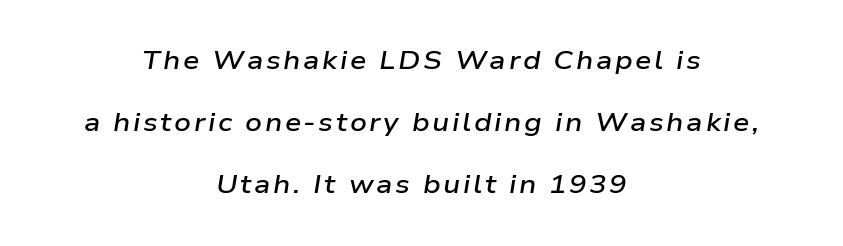
If you measured baseline to baseline, you'd find a long distance. The strip under each line holds only bare page. Every character sits at an angle, as italics do. Is the type bold? Partly — it's a semibold, heavier than regular but not fully bold. Compared with a flush-left layout, this one balances lines on the center instead.
